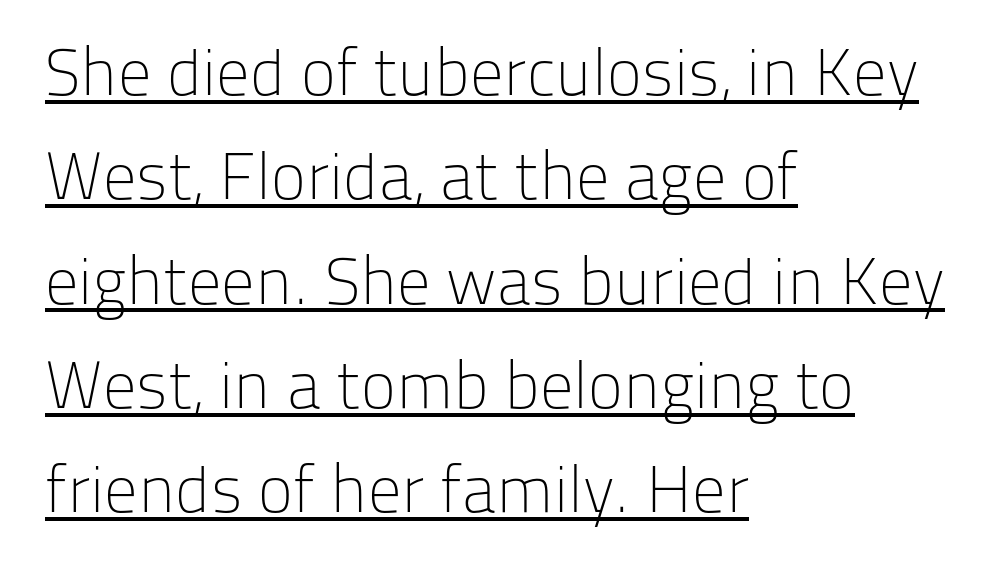
{"serif": "no", "italic": "no", "bold": "no", "weight": "light", "width": "normal", "stroke_contrast": "low", "x_height": "medium", "monospaced": "no", "underline": "yes", "align": "left", "line_spacing": "normal", "line_spacing_ratio": 1.58, "letter_spacing": "normal", "letter_spacing_em": 0.0, "glyph_px": 66}
